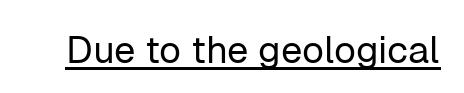
{"serif": "no", "italic": "no", "bold": "no", "weight": "regular", "width": "normal", "stroke_contrast": "low", "x_height": "medium", "monospaced": "no", "underline": "yes", "letter_spacing": "normal", "letter_spacing_em": 0.0, "glyph_px": 38}
